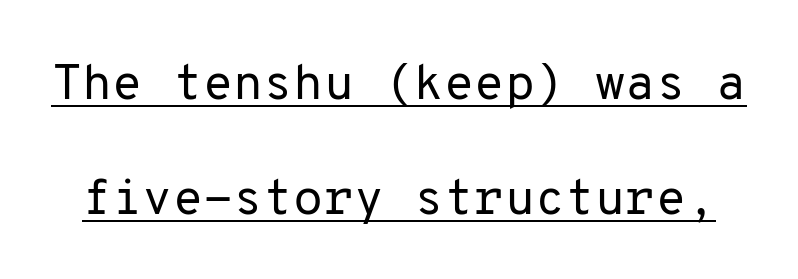
{"serif": "no", "italic": "no", "bold": "no", "weight": "regular", "width": "normal", "stroke_contrast": "low", "x_height": "medium", "monospaced": "yes", "underline": "yes", "line_spacing": "loose", "line_spacing_ratio": 2.35, "letter_spacing": "normal", "letter_spacing_em": 0.0, "glyph_px": 49}
